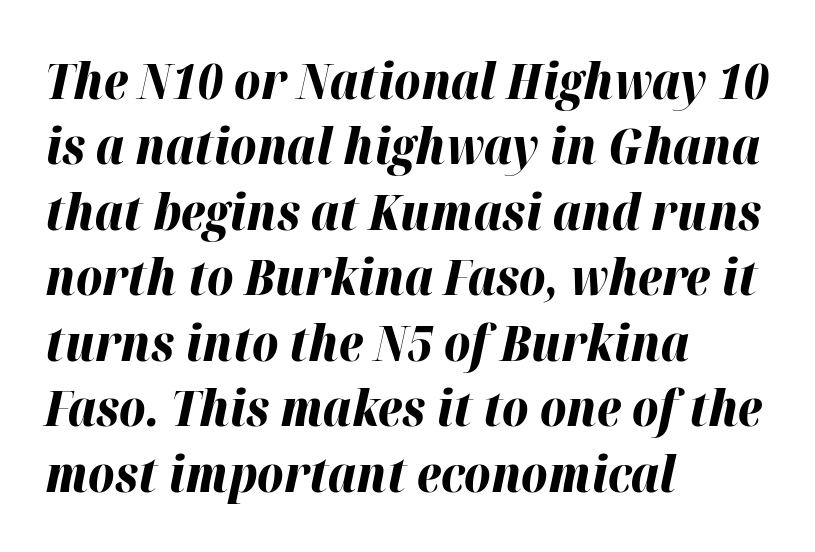
Q: Is the text bold? A: Yes.
Q: Is the text italic (slanted)? A: Yes, it leans right by about 12 degrees.
Q: Is the text underlined? A: No.
Q: How is the paragraph aligned? A: Left-aligned.
Q: Is the spacing between letters normal or unusually wide? A: Normal.
Q: Is the spacing between lines tight, normal or loose? A: Normal.
Q: Width (condensed, normal, or wide)? A: Normal.
Q: Stroke contrast? A: High.
Q: x-height? A: Medium.
Q: Monospaced? A: No.
